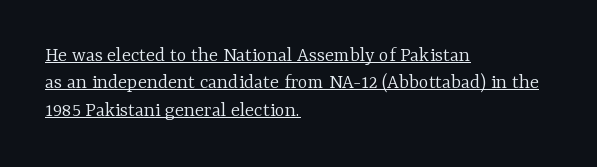
The passage shown is not bold in any degree. Typeset ragged right — the left edge is the straight one. Underlining? Definitely there. The face used here is rendered with its standard letterfit.
